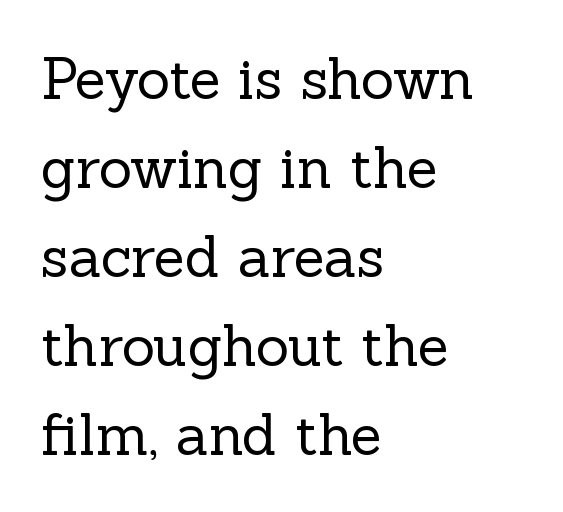
{"serif": "yes", "italic": "no", "bold": "no", "weight": "regular", "width": "normal", "x_height": "medium", "monospaced": "no", "underline": "no", "align": "left", "line_spacing": "normal", "line_spacing_ratio": 1.56, "letter_spacing": "normal", "letter_spacing_em": 0.0, "glyph_px": 57}
